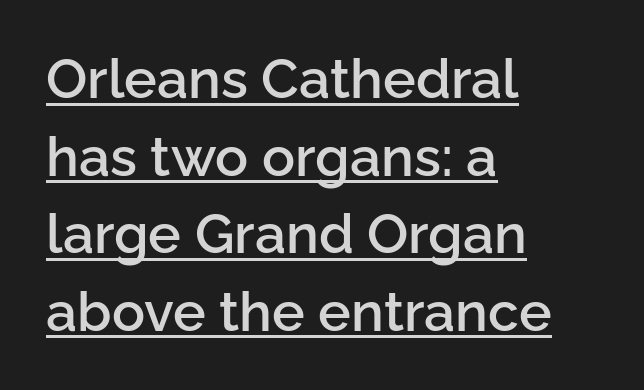
The image shows 55 px semibold sans-serif type, upright; set left-aligned, normal line spacing (1.41x), normal letter spacing, underlined; low stroke contrast and a medium x-height.
